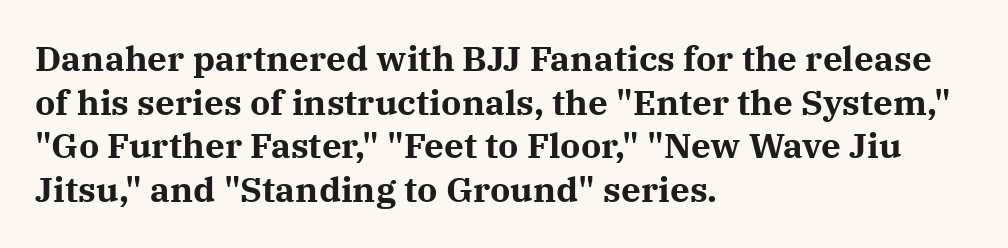
The image shows 35 px bold serif type, upright; set left-aligned, normal line spacing (1.25x), normal letter spacing, not underlined; medium stroke contrast and a medium x-height.
